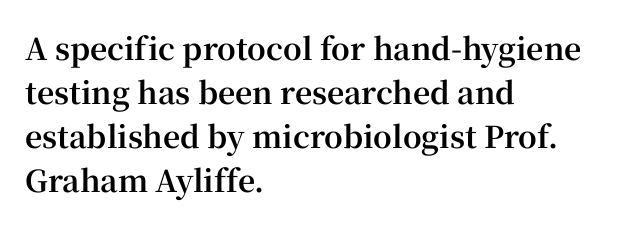
The image shows 30 px bold serif type, upright; set left-aligned, normal line spacing (1.47x), normal letter spacing, not underlined; high stroke contrast and a medium x-height.
